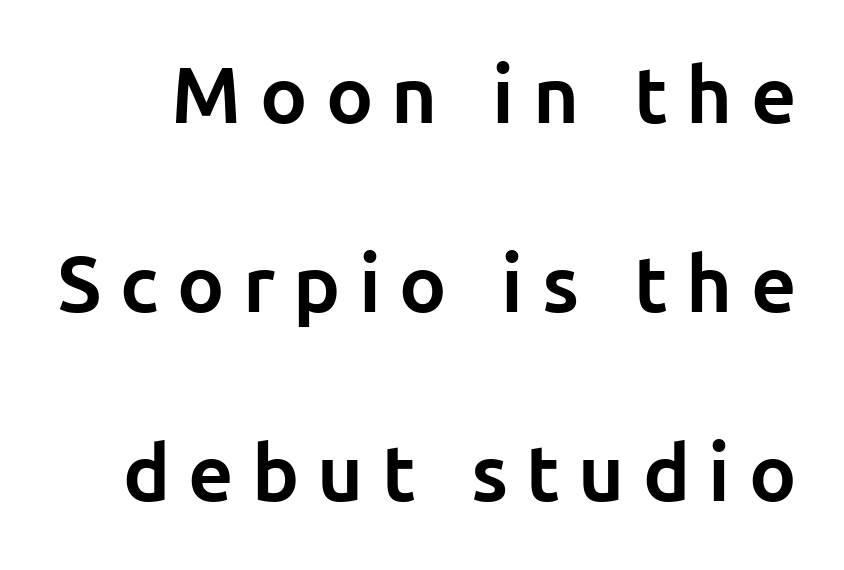
{"serif": "no", "italic": "no", "bold": "yes", "weight": "bold", "width": "normal", "stroke_contrast": "low", "x_height": "medium", "monospaced": "no", "underline": "no", "line_spacing": "loose", "line_spacing_ratio": 2.39, "letter_spacing": "wide", "letter_spacing_em": 0.23, "glyph_px": 79}
